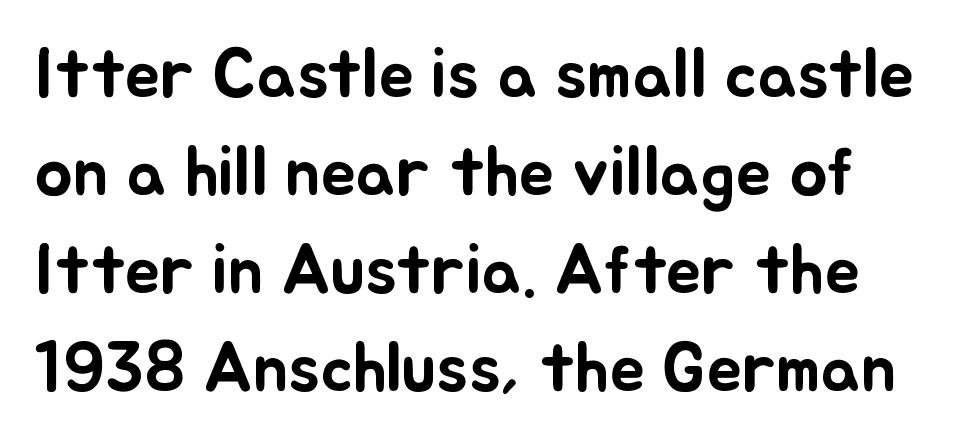
Proportional: the letters do not fall into vertical columns. The vertical gap from one line to the next is medium. Tall strokes in this sample are plumb rather than angled. Default kerning and tracking; the words read as compact shapes. Type without underlining.
